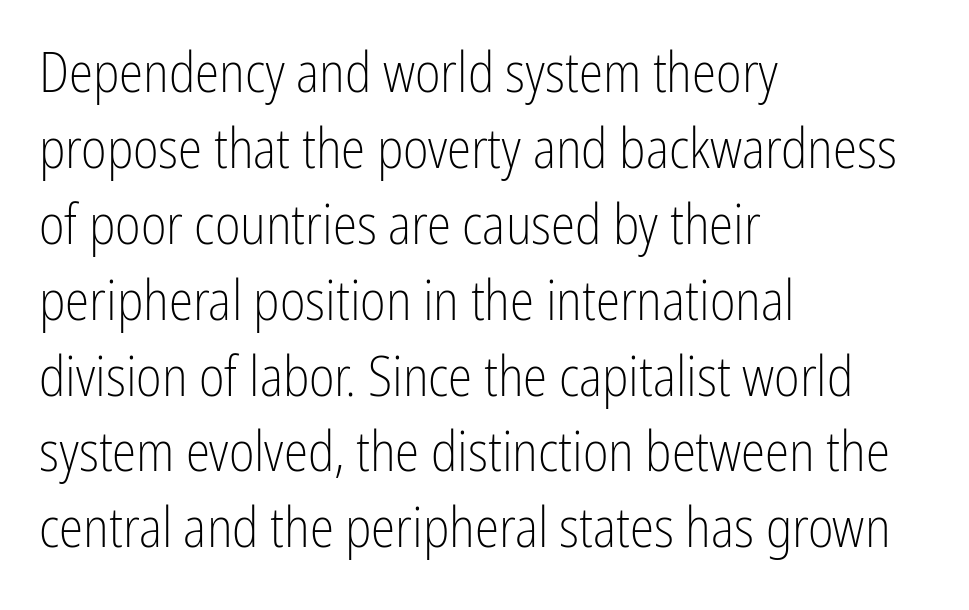
The image shows 55 px light, condensed sans-serif type, upright; set left-aligned, normal line spacing (1.38x), normal letter spacing, not underlined; low stroke contrast and a medium x-height.
